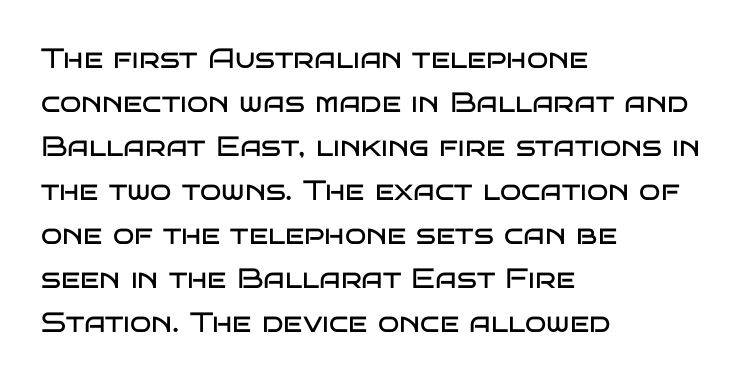
Underlining? Definitely not there. In terms of letterspacing, this is plain default setting. Rendered with straight, roman letterforms. No letter is thick-stroked: the sample isn't bold. Look at the bottom of the vertical strokes: they stop flat, with no serifs.
